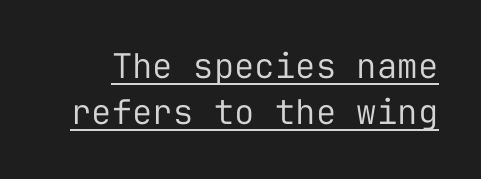
Q: Is the text bold? A: No.
Q: Is the text italic (slanted)? A: No, it is upright.
Q: Is the typeface a serif or a sans-serif typeface? A: Sans-serif.
Q: Is the text underlined? A: Yes.
Q: Is the spacing between letters normal or unusually wide? A: Normal.
Q: Is the spacing between lines tight, normal or loose? A: Normal.
Q: Width (condensed, normal, or wide)? A: Normal.
Q: Stroke contrast? A: Low.
Q: x-height? A: Medium.
Q: Monospaced? A: Yes.
